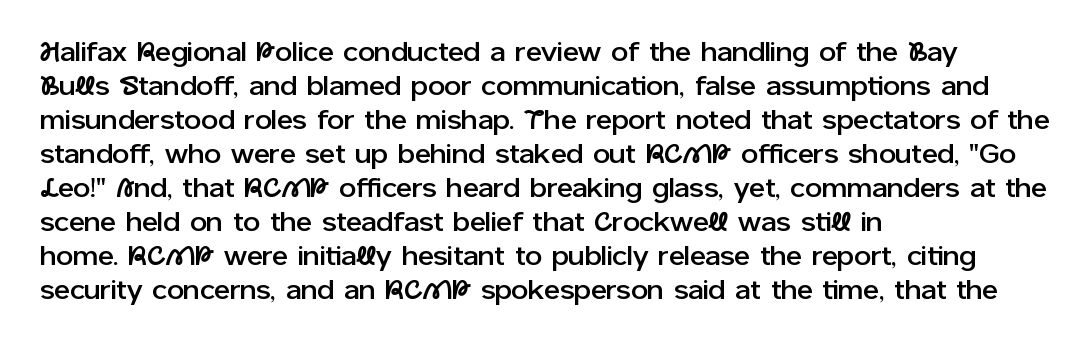
Q: Is the text italic (slanted)? A: No, it is upright.
Q: Is the text underlined? A: No.
Q: How is the paragraph aligned? A: Left-aligned.
Q: Is the spacing between letters normal or unusually wide? A: Normal.
Q: Is the spacing between lines tight, normal or loose? A: Normal.
